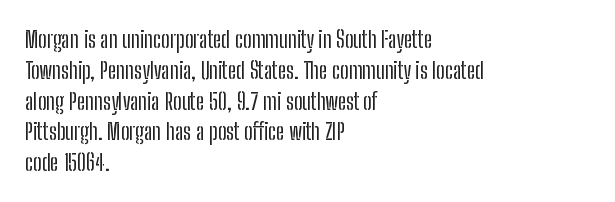
The image shows 23 px text type, upright; set left-aligned, normal line spacing (1.34x), normal letter spacing, not underlined.
